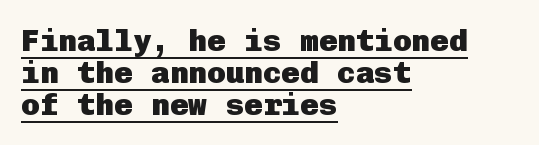
Quick note: underline on. Words appear dense and cohesive because spacing is normal. The text block is weighted toward the left margin, trailing off unevenly rightward. A sans-serif font was chosen for this passage.
